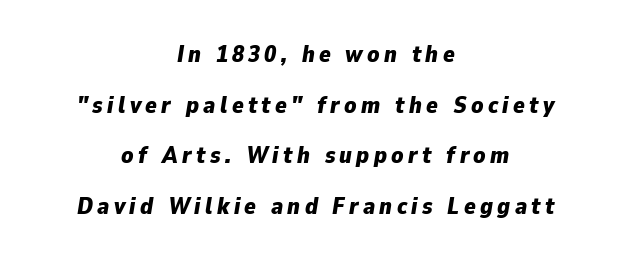
{"italic": "yes", "lean": "right", "slant_degrees": 9, "bold": "yes", "underline": "no", "align": "center", "line_spacing": "loose", "line_spacing_ratio": 2.11, "glyph_px": 24}
